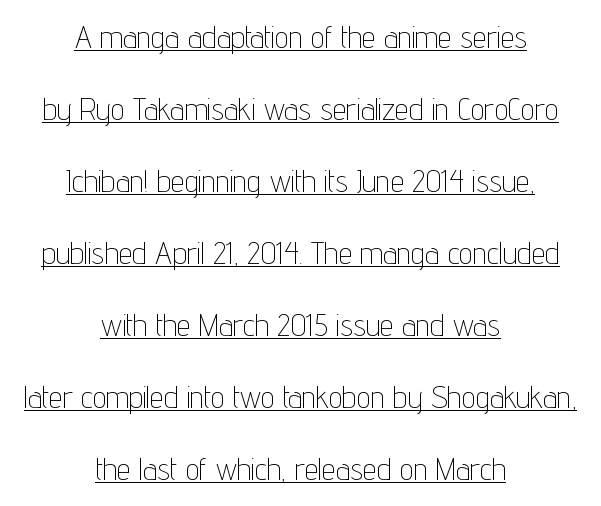
{"serif": "no", "italic": "no", "bold": "no", "weight": "thin", "width": "condensed", "stroke_contrast": "low", "x_height": "medium", "monospaced": "no", "underline": "yes", "align": "center", "line_spacing": "loose", "line_spacing_ratio": 2.32, "letter_spacing": "normal", "letter_spacing_em": 0.0, "glyph_px": 31}
